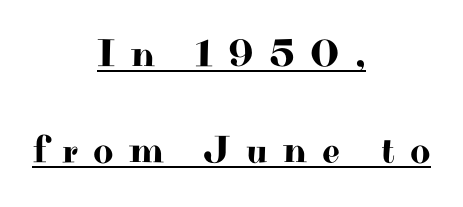
{"serif": "yes", "italic": "no", "width": "wide", "stroke_contrast": "high", "x_height": "small", "monospaced": "no", "underline": "yes", "align": "center", "line_spacing": "loose", "line_spacing_ratio": 2.47, "letter_spacing": "wide", "letter_spacing_em": 0.39, "glyph_px": 39}
